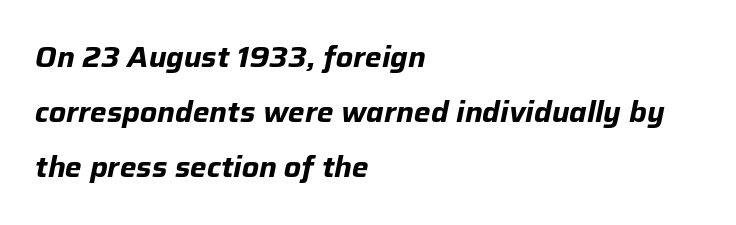
Here the designer chose a conventional face with non-uniform glyph widths. Which margin do the lines hug? The left one — the right edge is uneven. Plain, unruled lines of type. The font is running at its bold setting. The type is set solid horizontally, with unmodified tracking. This is oblique type, the kind used for emphasis or titles.
